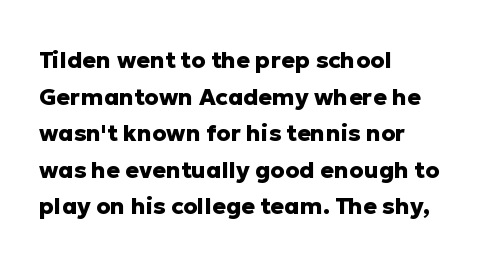
Visually the block forms a straight wall on the left and a jagged coastline on the right. The letters are bold, with thick, heavy strokes. The gap between lines stays unmarked. This sample keeps an unexceptional amount of space between lines. The horizontal fit of the characters is conventional and even. Vertical strokes here are truly vertical.
